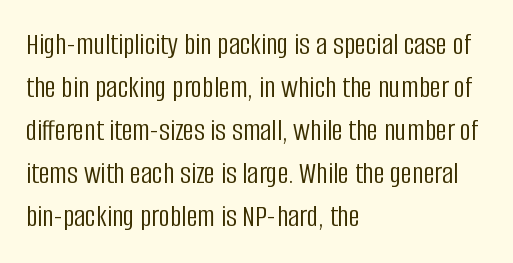
The lines sit at an ordinary, default distance from one another. Proportional: the letters do not fall into vertical columns. The type family on display is of the sans-serif kind. No letter is thick-stroked: the sample isn't bold. Descender tails drop into unmarked territory. The paragraph has a hard left edge and a soft right edge.
